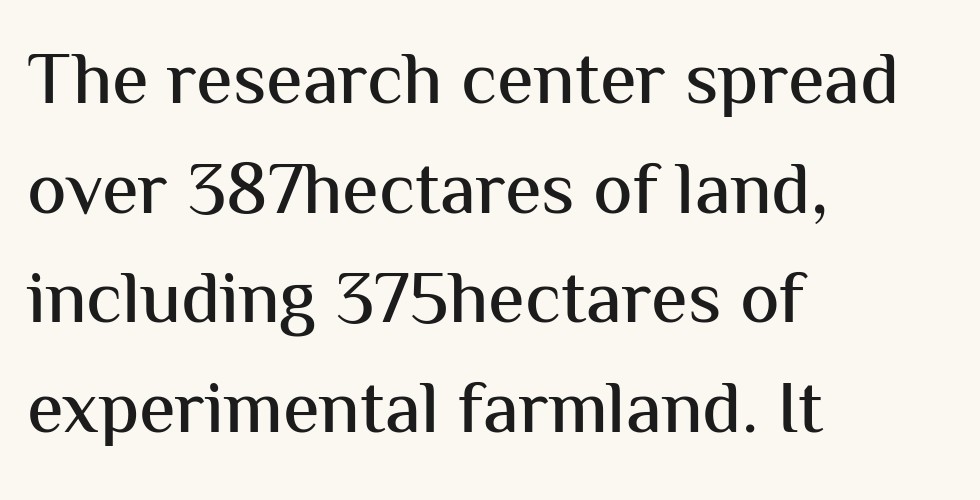
Reading down the column, the eye jumps a familiar distance to each next line. Bare-footed words on every line. Proportional: the letters do not fall into vertical columns. Designer's note — italics off, roman on. The letterforms sit shoulder to shoulder at normal distance. The paragraph shown leans on its left margin.
